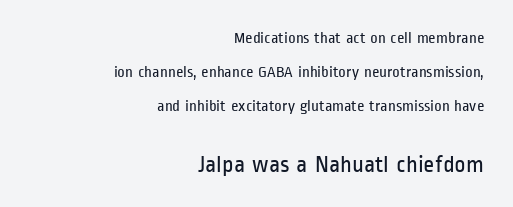
{"italic": "no", "bold": "no", "underline": "no", "align": "right", "line_spacing": "loose", "line_spacing_ratio": 2.14, "letter_spacing": "normal", "letter_spacing_em": 0.0, "larger_block": "second", "size_ratio": 1.5, "glyph_px": 24}
